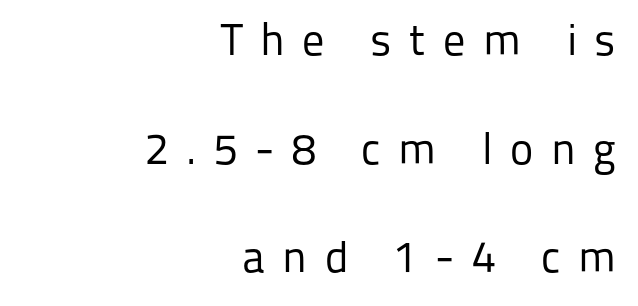
{"serif": "no", "italic": "no", "bold": "no", "weight": "regular", "width": "normal", "stroke_contrast": "low", "x_height": "medium", "monospaced": "no", "underline": "no", "align": "right", "line_spacing": "loose", "line_spacing_ratio": 2.47, "letter_spacing": "wide", "letter_spacing_em": 0.4, "glyph_px": 44}
